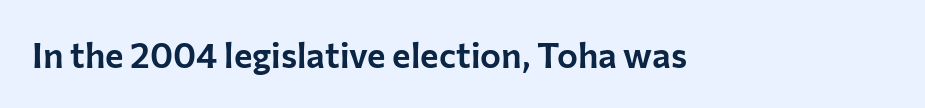
The image shows 35 px sans-serif type, upright; set normal letter spacing, not underlined; low stroke contrast and a medium x-height.
